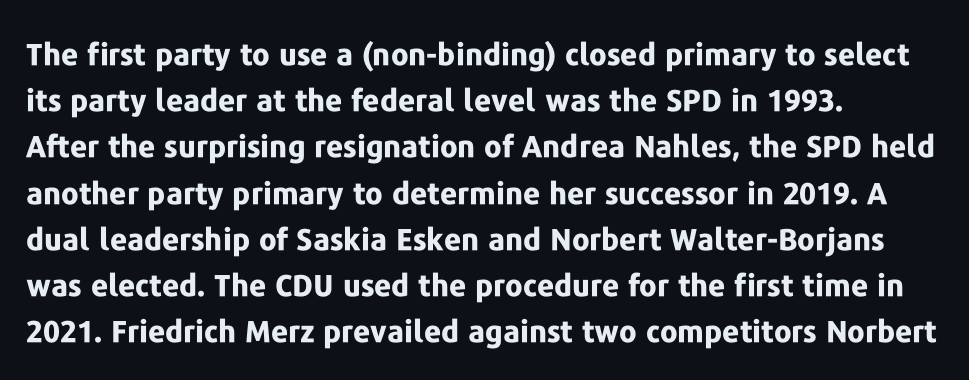
The image shows 30 px bold sans-serif type, upright; set left-aligned, normal line spacing (1.54x), normal letter spacing, not underlined; low stroke contrast and a medium x-height.
